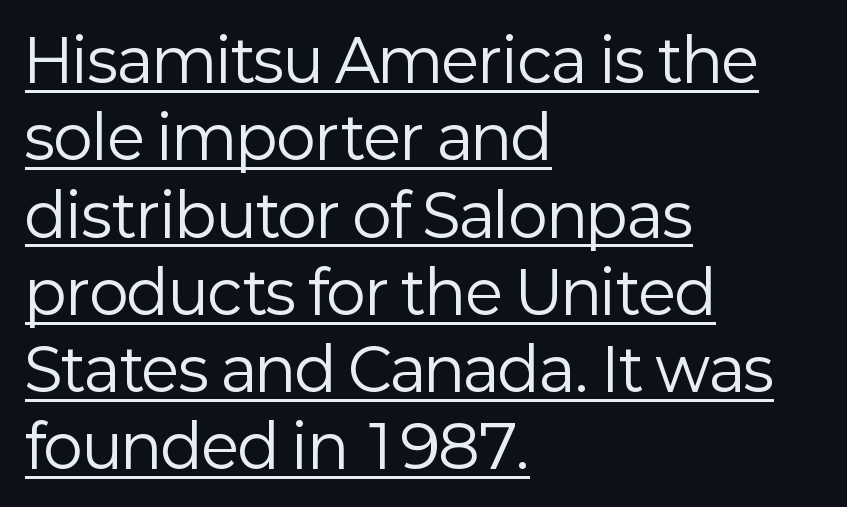
{"serif": "no", "italic": "no", "bold": "no", "weight": "regular", "width": "normal", "stroke_contrast": "low", "x_height": "medium", "monospaced": "no", "underline": "yes", "align": "left", "line_spacing": "normal", "line_spacing_ratio": 1.31, "letter_spacing": "normal", "letter_spacing_em": 0.0, "glyph_px": 59}
